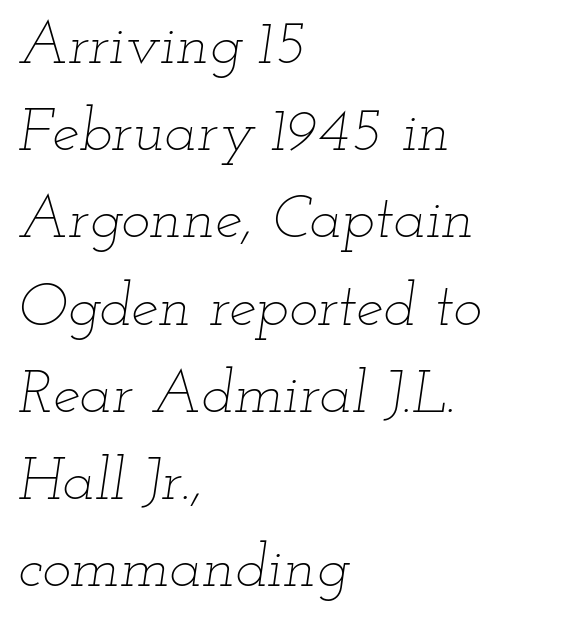
Q: Is the text bold? A: No.
Q: Is the text italic (slanted)? A: Yes, it leans right by about 12 degrees.
Q: Is the text underlined? A: No.
Q: How is the paragraph aligned? A: Left-aligned.
Q: Is the spacing between letters normal or unusually wide? A: Normal.
Q: Is the spacing between lines tight, normal or loose? A: Normal.
Q: Width (condensed, normal, or wide)? A: Wide.
Q: Stroke contrast? A: Low.
Q: x-height? A: Small.
Q: Monospaced? A: No.
